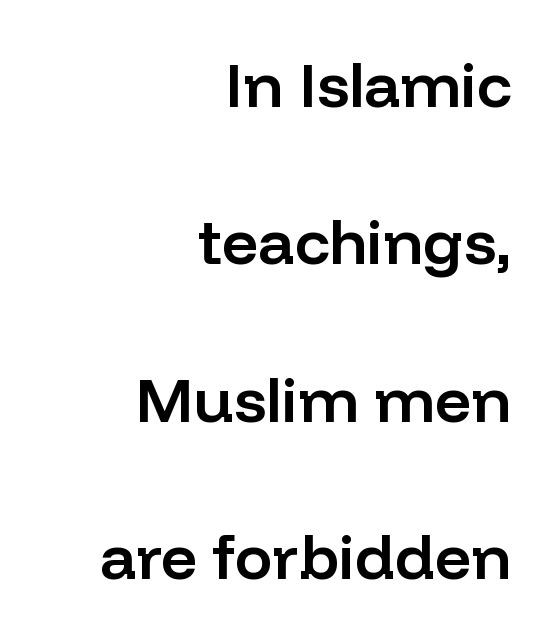
A student would call this right alignment; a typographer would say flush right, rag left. This rendering employs a face without finishing strokes, i.e., a sans-serif. You could fit nearly another row in the gap between these rows. Weight: semibold (demi).
